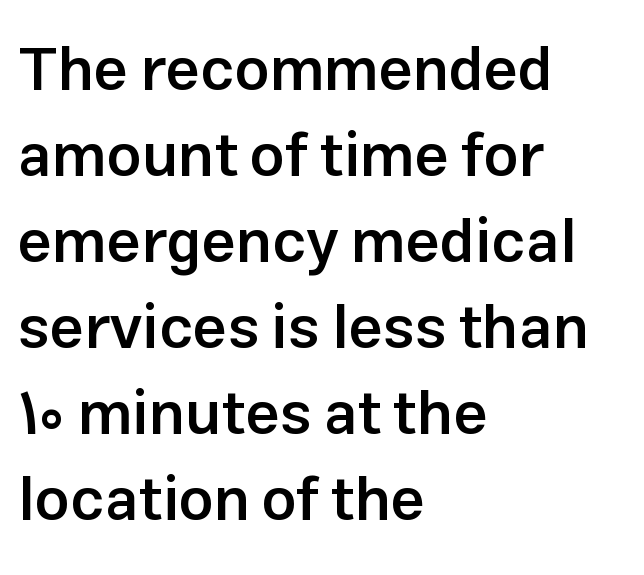
Unlike a traditional serif, this face leaves its strokes unadorned. Beneath every word, the page is bare. A typesetter would mark this as roman, not italic. Tracking here is standard; glyphs follow each other at the usual distance. Layout note: lines flush left. The rendering uses natural spacing where letterforms have individual widths.
